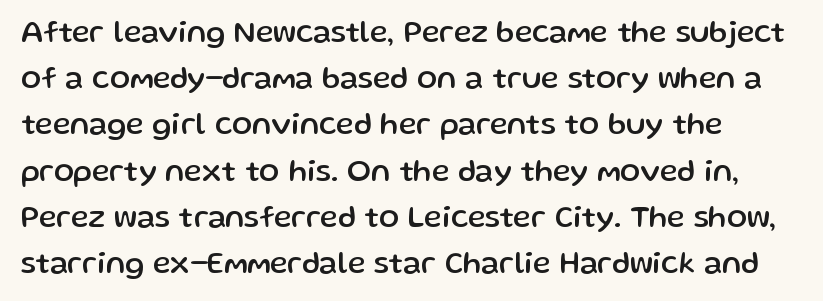
Q: Is the text italic (slanted)? A: No, it is upright.
Q: Is the typeface a serif or a sans-serif typeface? A: Sans-serif.
Q: Is the text underlined? A: No.
Q: How is the paragraph aligned? A: Left-aligned.
Q: Is the spacing between letters normal or unusually wide? A: Normal.
Q: Is the spacing between lines tight, normal or loose? A: Normal.
Q: Width (condensed, normal, or wide)? A: Normal.
Q: Stroke contrast? A: Low.
Q: x-height? A: Medium.
Q: Monospaced? A: No.
